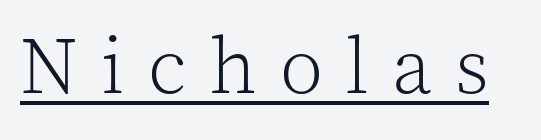
{"serif": "yes", "italic": "no", "bold": "no", "weight": "light", "width": "normal", "x_height": "medium", "monospaced": "no", "underline": "yes", "letter_spacing": "wide", "letter_spacing_em": 0.29, "glyph_px": 79}
